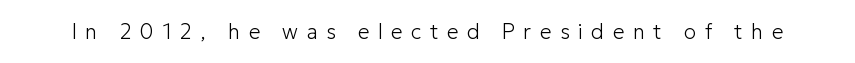
Q: Is the text bold? A: No.
Q: Is the text italic (slanted)? A: No, it is upright.
Q: Is the text underlined? A: No.
Q: Is the spacing between letters normal or unusually wide? A: Unusually wide.
